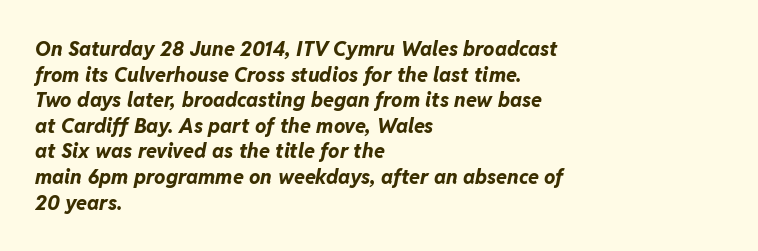
{"italic": "yes", "lean": "right", "slant_degrees": 11, "bold": "yes", "underline": "no", "align": "left", "line_spacing": "normal", "line_spacing_ratio": 1.28, "letter_spacing": "normal", "letter_spacing_em": 0.0, "glyph_px": 20}
